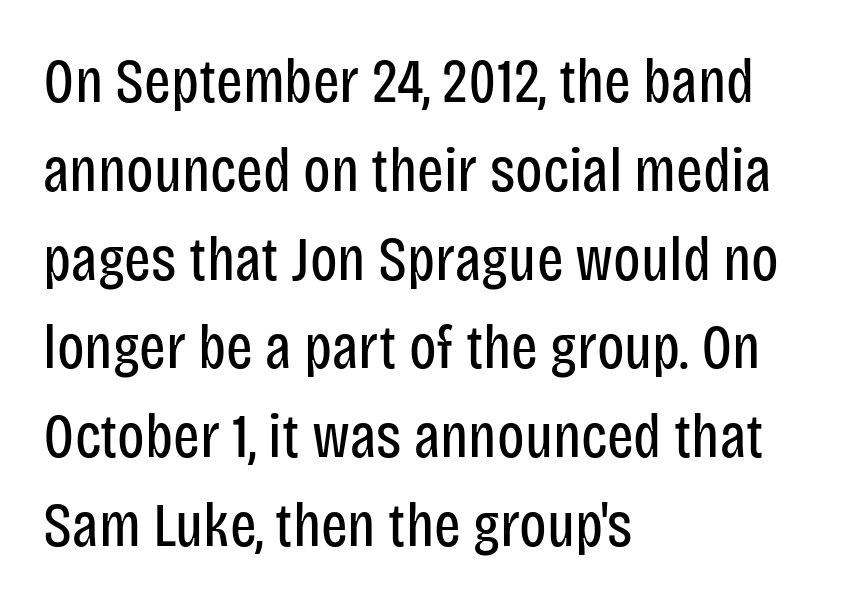
Q: Is the text bold? A: No.
Q: Is the text italic (slanted)? A: No, it is upright.
Q: Is the typeface a serif or a sans-serif typeface? A: Sans-serif.
Q: Is the text underlined? A: No.
Q: How is the paragraph aligned? A: Left-aligned.
Q: Is the spacing between letters normal or unusually wide? A: Normal.
Q: Is the spacing between lines tight, normal or loose? A: Normal.
Q: Width (condensed, normal, or wide)? A: Condensed.
Q: Stroke contrast? A: Low.
Q: x-height? A: Large.
Q: Monospaced? A: No.
